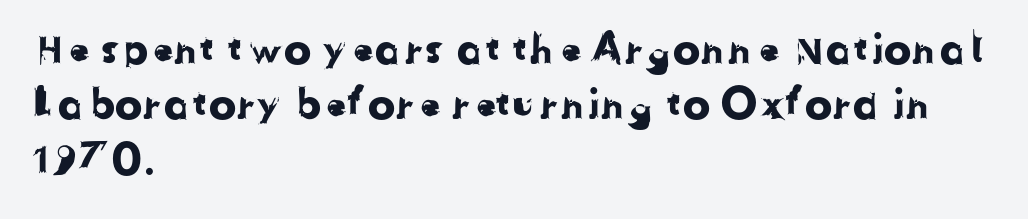
The image shows 41 px sans-serif type; set left-aligned, normal line spacing (1.35x), normal letter spacing, not underlined; low stroke contrast and a medium x-height.
